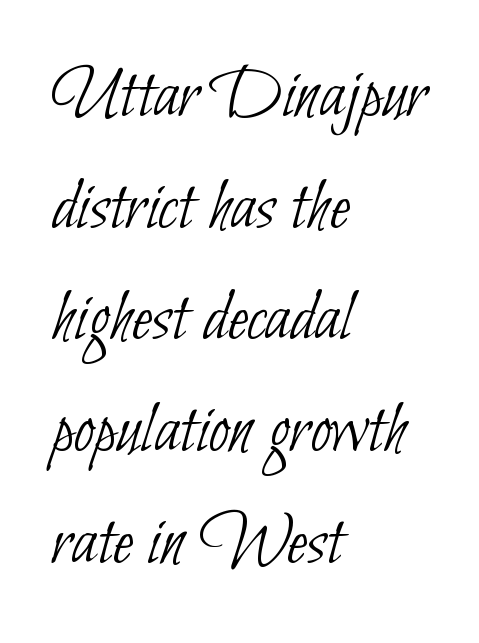
Q: Is the text bold? A: No.
Q: Is the typeface a serif or a sans-serif typeface? A: Sans-serif.
Q: Is the text underlined? A: No.
Q: How is the paragraph aligned? A: Left-aligned.
Q: Is the spacing between letters normal or unusually wide? A: Normal.
Q: Is the spacing between lines tight, normal or loose? A: Normal.
Q: Width (condensed, normal, or wide)? A: Condensed.
Q: Stroke contrast? A: Low.
Q: x-height? A: Small.
Q: Monospaced? A: No.
